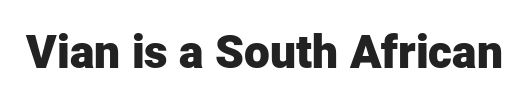
Q: Is the text bold? A: Yes.
Q: Is the text italic (slanted)? A: No, it is upright.
Q: Is the typeface a serif or a sans-serif typeface? A: Sans-serif.
Q: Is the text underlined? A: No.
Q: Is the spacing between letters normal or unusually wide? A: Normal.
Q: Width (condensed, normal, or wide)? A: Normal.
Q: Stroke contrast? A: Low.
Q: x-height? A: Medium.
Q: Monospaced? A: No.
